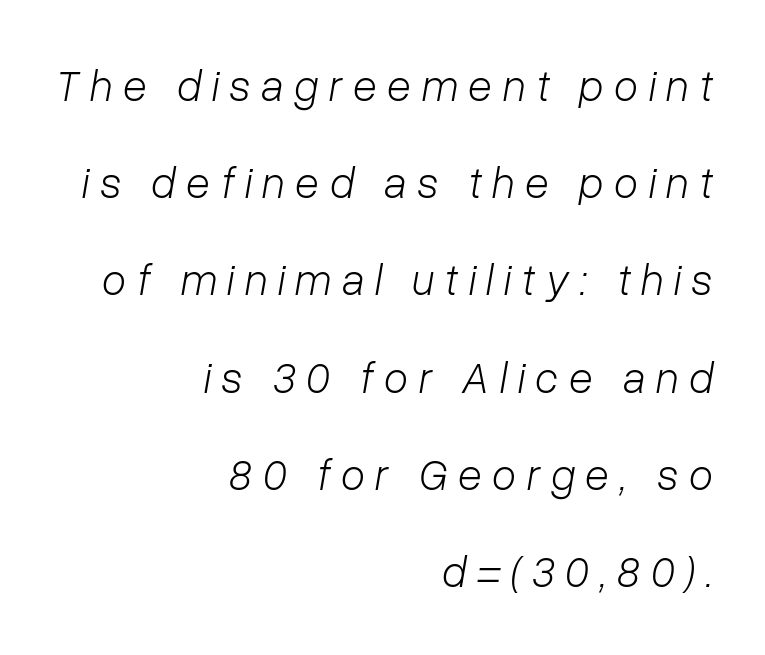
Q: Is the text bold? A: No.
Q: Is the text italic (slanted)? A: Yes, it leans right by about 10 degrees.
Q: Is the text underlined? A: No.
Q: How is the paragraph aligned? A: Right-aligned.
Q: Is the spacing between letters normal or unusually wide? A: Unusually wide.
Q: Is the spacing between lines tight, normal or loose? A: Loose.
Q: Width (condensed, normal, or wide)? A: Normal.
Q: Stroke contrast? A: Low.
Q: x-height? A: Medium.
Q: Monospaced? A: No.
